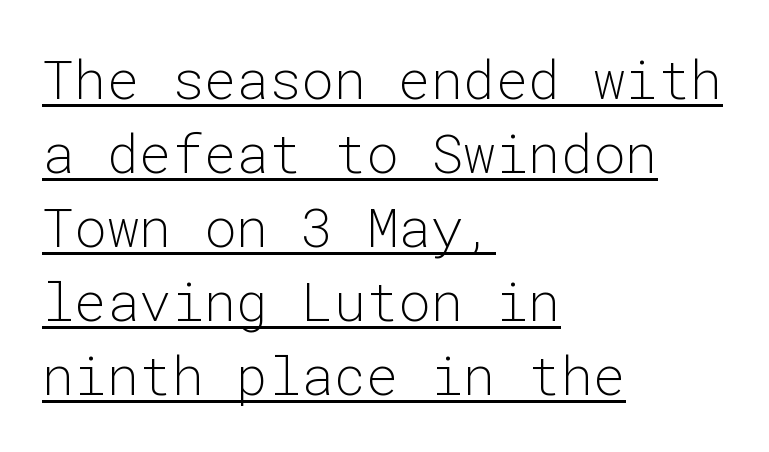
The image shows 54 px light sans-serif type, upright, monospaced; set left-aligned, normal line spacing (1.37x), normal letter spacing, underlined; low stroke contrast and a medium x-height.
